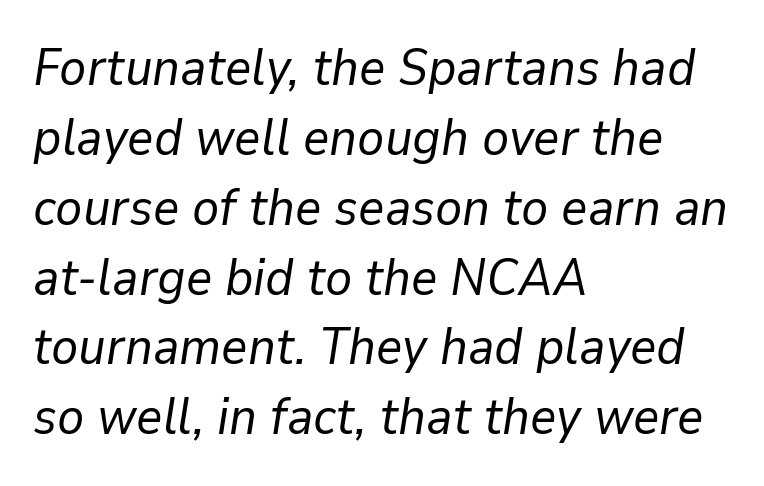
The image shows 51 px regular-weight type, italic (leaning right); set left-aligned, normal line spacing (1.37x), normal letter spacing, not underlined; low stroke contrast and a medium x-height.
